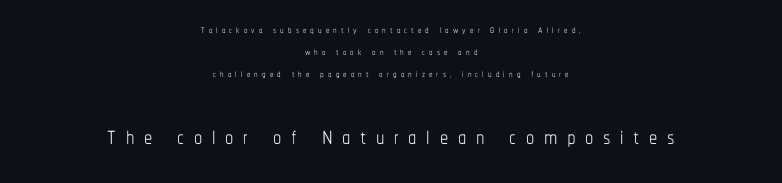
A quiet, ordinary-to-light weight characterises the typeface. Upright lettering throughout. Both edges are ragged and mirror each other, which tells us the setting is centered. These lines are rendered in a variable-pitch font. Character size in the trailing block exceeds that of the leading block. The area under the type is left untouched.
